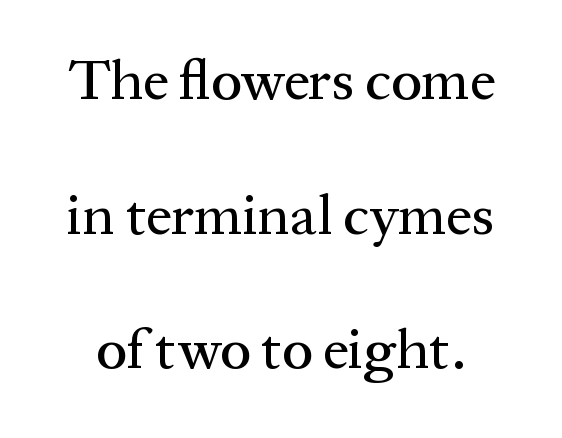
The characters display serif detailing at their extremities. A clean baseline with only descenders dipping below it. The rendering uses natural spacing where letterforms have individual widths. These lines keep a tight, regular rhythm from letter to letter. Notice how the stems are strictly vertical — no italics here.
